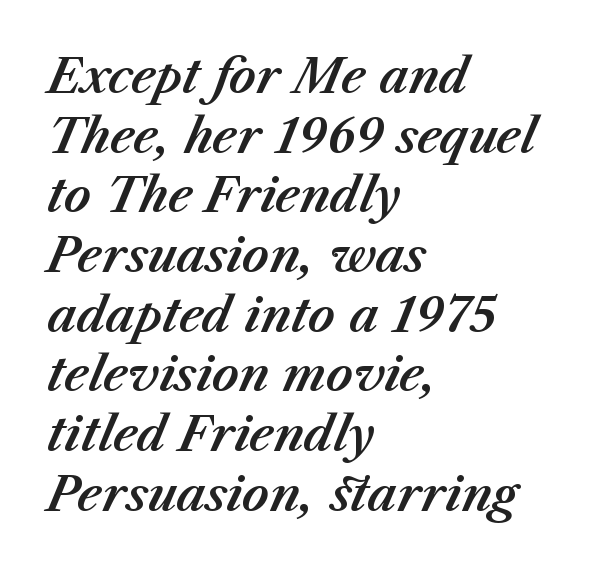
Q: Is the text italic (slanted)? A: Yes, it leans right by about 23 degrees.
Q: Is the text underlined? A: No.
Q: How is the paragraph aligned? A: Left-aligned.
Q: Is the spacing between letters normal or unusually wide? A: Normal.
Q: Is the spacing between lines tight, normal or loose? A: Normal.
Q: Width (condensed, normal, or wide)? A: Normal.
Q: Stroke contrast? A: Medium.
Q: x-height? A: Medium.
Q: Monospaced? A: No.
